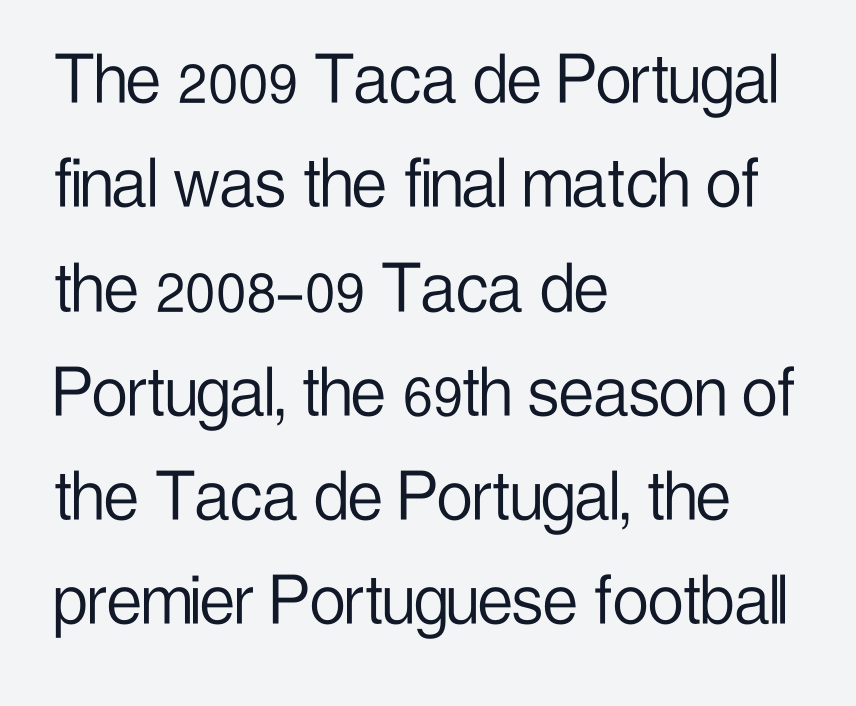
{"serif": "no", "italic": "no", "bold": "no", "weight": "light", "width": "condensed", "stroke_contrast": "low", "x_height": "medium", "monospaced": "no", "underline": "no", "align": "left", "line_spacing": "normal", "line_spacing_ratio": 1.32, "letter_spacing": "normal", "letter_spacing_em": 0.0, "glyph_px": 79}
